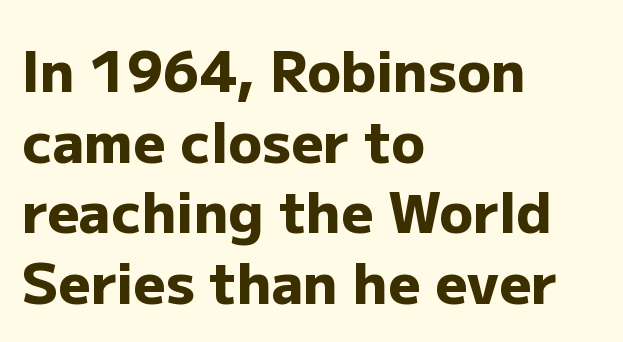
Is there much room between lines? A standard amount, neither cramped nor airy. The typesetting leans heavy: a genuine bold. Spacing verdict: proportional, widths tailored to each character. The passage is arranged the way most books set body copy — flush left. Compared with typical body copy, the letter spacing here is the same.
